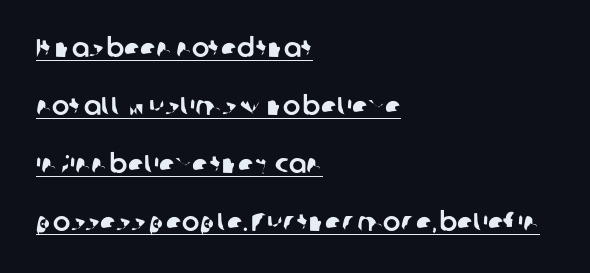
Standard letterfit; no display-style spreading of the glyphs. The passage is arranged the way most books set body copy — flush left. The rendered words wear a rule along their underside. Leading: increased.
